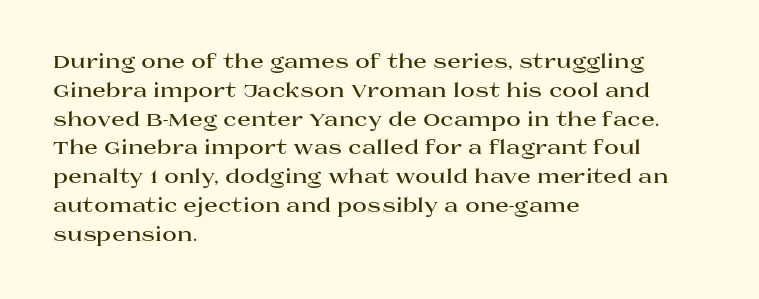
The image shows 20 px bold type, upright; set left-aligned, normal line spacing (1.44x), normal letter spacing, not underlined.
